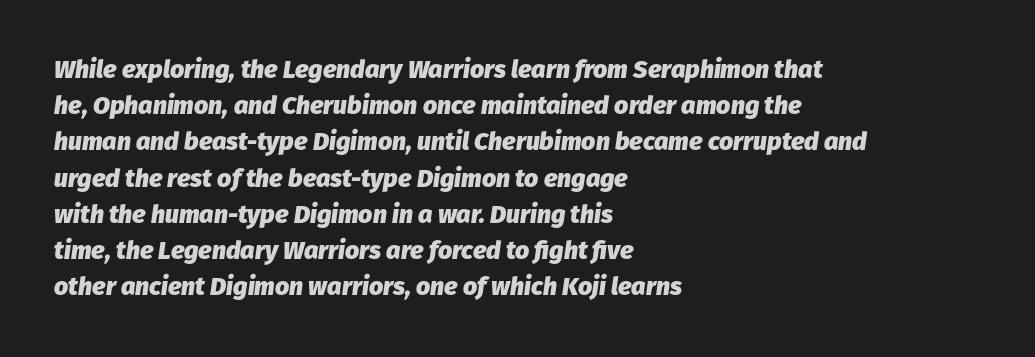
{"italic": "yes", "lean": "right", "slant_degrees": 8, "bold": "yes", "underline": "no", "align": "left", "line_spacing": "normal", "line_spacing_ratio": 1.45, "letter_spacing": "normal", "letter_spacing_em": 0.0, "glyph_px": 25}
